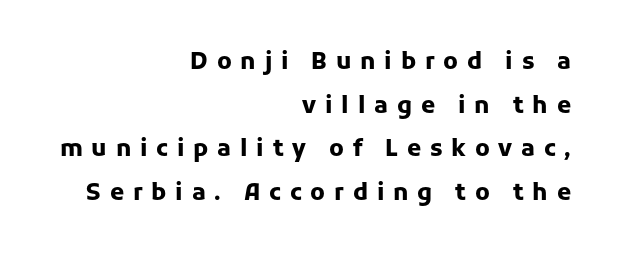
{"italic": "no", "bold": "yes", "underline": "no", "align": "right", "line_spacing": "loose", "line_spacing_ratio": 1.9, "letter_spacing": "wide", "letter_spacing_em": 0.38, "glyph_px": 23}
